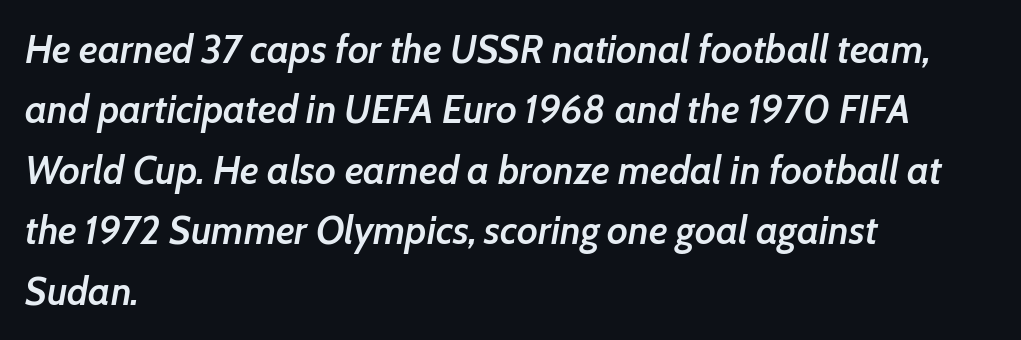
You could not count columns in this text — the font is proportionally spaced. Anything drawn beneath the words? Only blank space. If you measured baseline to baseline, you'd find a middling distance. Students, note that the glyphs here touch the page at normal intervals. Look at the stroke-to-counter ratio: somewhat heavy, a semibold.
